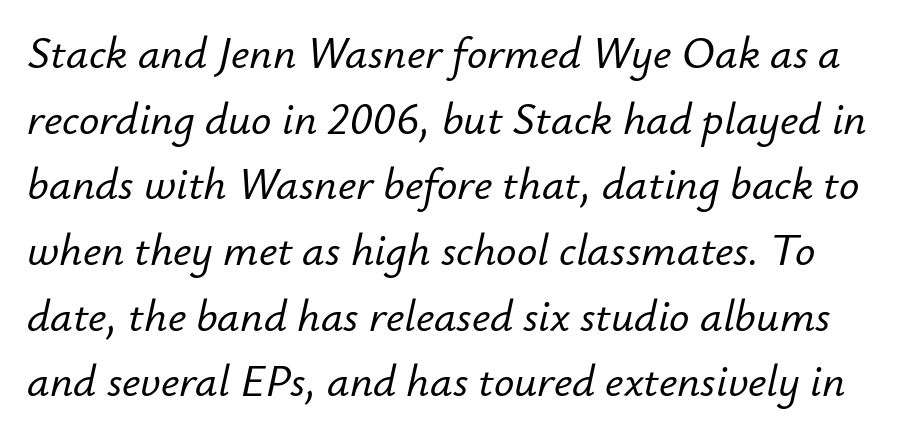
{"italic": "yes", "lean": "right", "slant_degrees": 12, "width": "normal", "stroke_contrast": "low", "x_height": "small", "monospaced": "no", "underline": "no", "line_spacing": "normal", "line_spacing_ratio": 1.46, "letter_spacing": "normal", "letter_spacing_em": 0.0, "glyph_px": 45}
